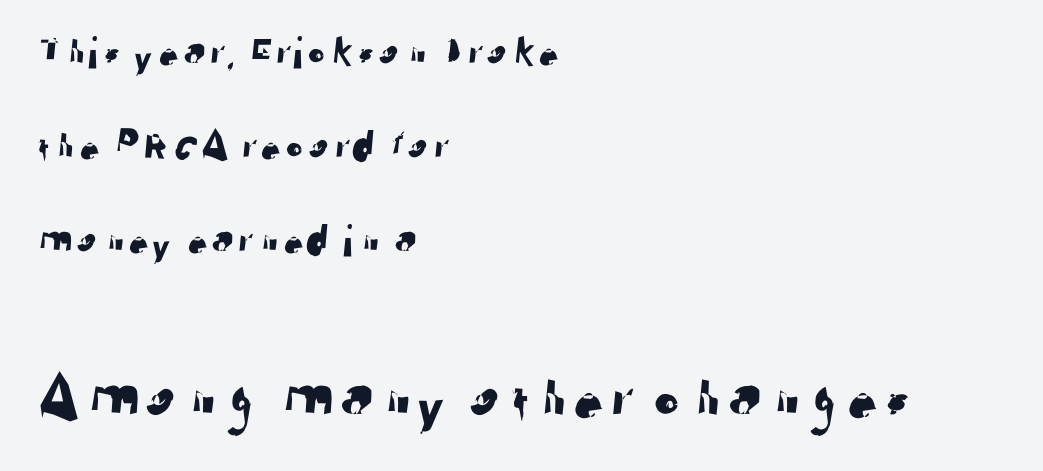
The letters advance in unequal steps, a hallmark of proportional type. Does the type have serifs? No, each stem ends abruptly. Is the lower block the larger one? Yes — the lower block carries the bigger type. The vertical gap from one line to the next is large.
